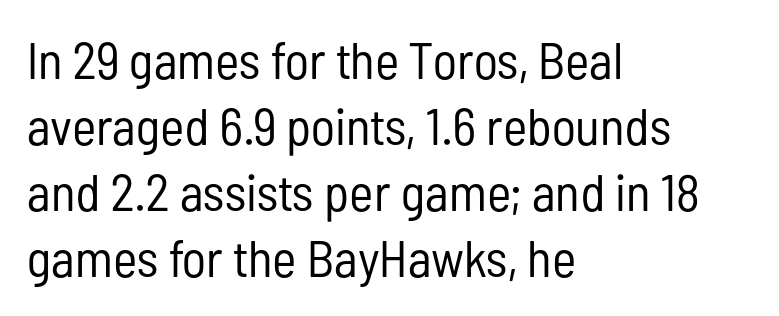
{"serif": "no", "italic": "no", "bold": "no", "weight": "regular", "width": "condensed", "stroke_contrast": "low", "x_height": "medium", "monospaced": "no", "underline": "no", "align": "left", "line_spacing": "normal", "line_spacing_ratio": 1.27, "letter_spacing": "normal", "letter_spacing_em": 0.0, "glyph_px": 52}
